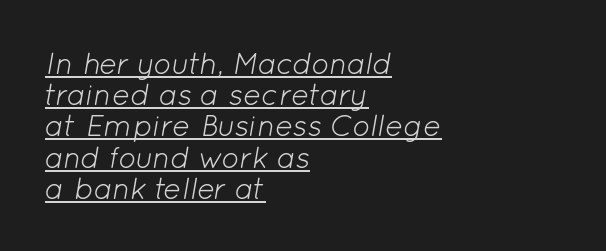
The image shows 30 px light type, italic (leaning right); set left-aligned, tight line spacing (1.04x), normal letter spacing, underlined; low stroke contrast and a medium x-height.
